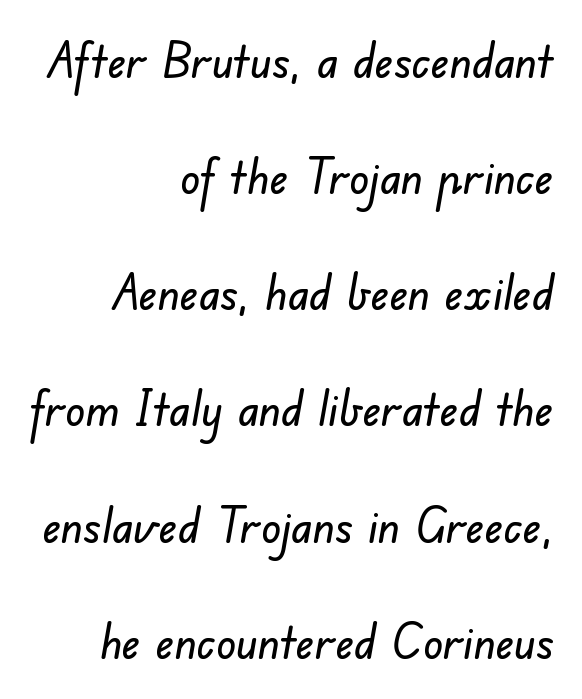
The image shows 49 px sans-serif type; set right-aligned, loose line spacing (2.37x), normal letter spacing, not underlined; low stroke contrast and a small x-height.
